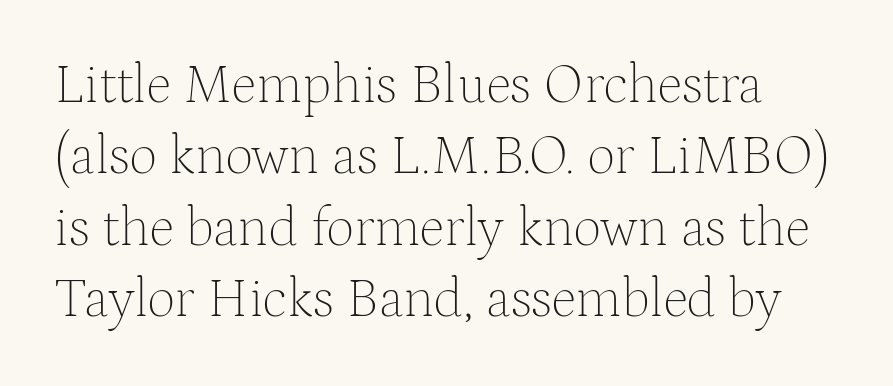
The image shows 55 px thin serif type, upright; set normal line spacing (1.3x), normal letter spacing, not underlined; medium stroke contrast and a medium x-height.
